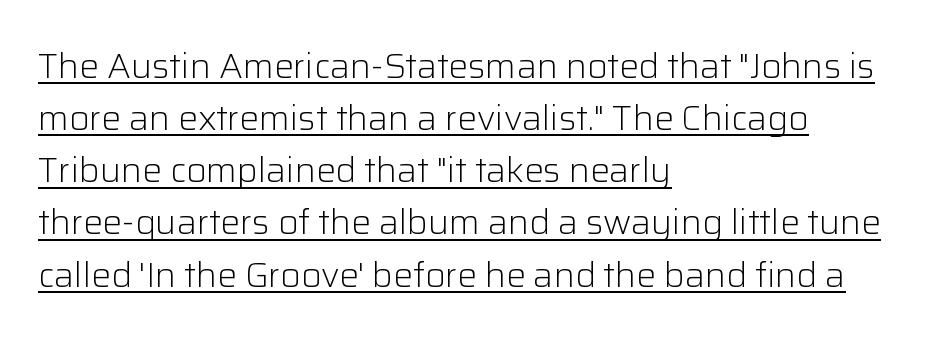
{"serif": "no", "italic": "no", "bold": "no", "weight": "light", "width": "normal", "stroke_contrast": "low", "x_height": "medium", "monospaced": "no", "underline": "yes", "align": "left", "line_spacing": "normal", "line_spacing_ratio": 1.49, "letter_spacing": "normal", "letter_spacing_em": 0.0, "glyph_px": 35}
